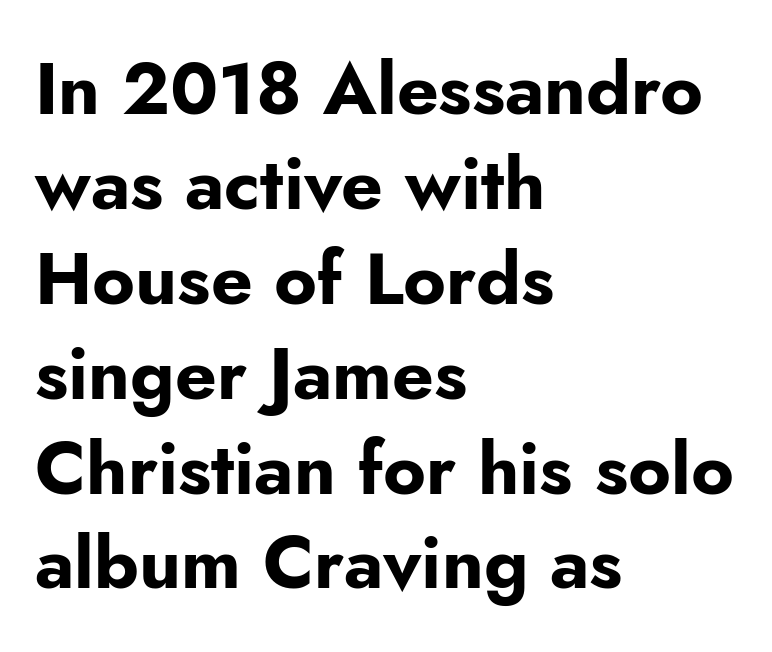
{"serif": "no", "italic": "no", "bold": "yes", "weight": "bold", "width": "normal", "stroke_contrast": "low", "x_height": "small", "monospaced": "no", "underline": "no", "align": "left", "line_spacing": "normal", "line_spacing_ratio": 1.3, "letter_spacing": "normal", "letter_spacing_em": 0.0, "glyph_px": 73}
